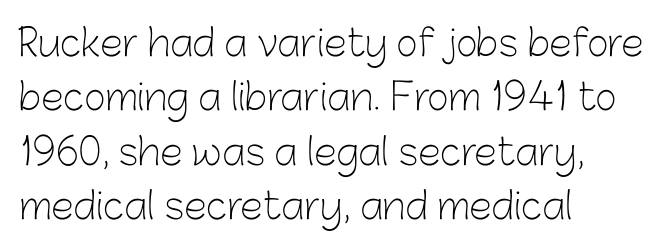
Q: Is the text bold? A: No.
Q: Is the text italic (slanted)? A: No, it is upright.
Q: Is the typeface a serif or a sans-serif typeface? A: Sans-serif.
Q: Is the text underlined? A: No.
Q: How is the paragraph aligned? A: Left-aligned.
Q: Is the spacing between letters normal or unusually wide? A: Normal.
Q: Is the spacing between lines tight, normal or loose? A: Normal.
Q: Width (condensed, normal, or wide)? A: Normal.
Q: Stroke contrast? A: Low.
Q: x-height? A: Medium.
Q: Monospaced? A: No.
